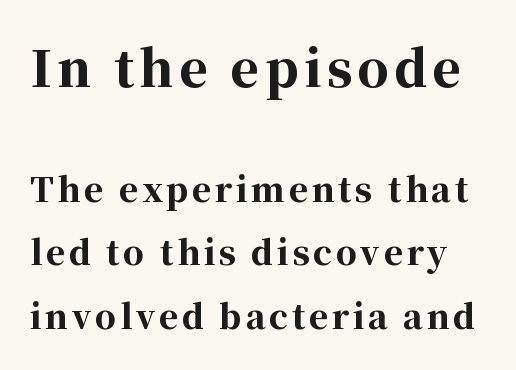
Q: Is the text bold? A: Yes.
Q: Is the text italic (slanted)? A: No, it is upright.
Q: Is the typeface a serif or a sans-serif typeface? A: Serif.
Q: Is the text underlined? A: No.
Q: Is the spacing between lines tight, normal or loose? A: Loose.
Q: Which block of text is set in a larger size, the first (top) or the second (bottom)? A: The first (top) one.
Q: Width (condensed, normal, or wide)? A: Normal.
Q: Stroke contrast? A: High.
Q: x-height? A: Medium.
Q: Monospaced? A: No.
